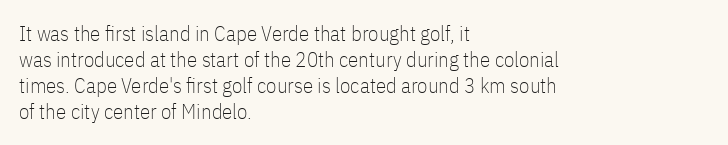
Q: Is the text bold? A: No.
Q: Is the text italic (slanted)? A: No, it is upright.
Q: Is the text underlined? A: No.
Q: How is the paragraph aligned? A: Left-aligned.
Q: Is the spacing between letters normal or unusually wide? A: Normal.
